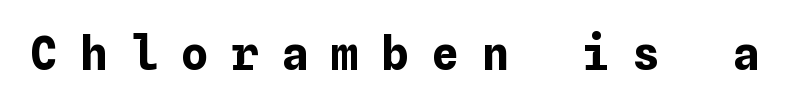
The lettering stays uniformly vertical, giving the passage a roman look. The line texture is sparse and dotted thanks to wide tracking. Type without underlining. The face used here has the dense, thick strokes of a bold.
